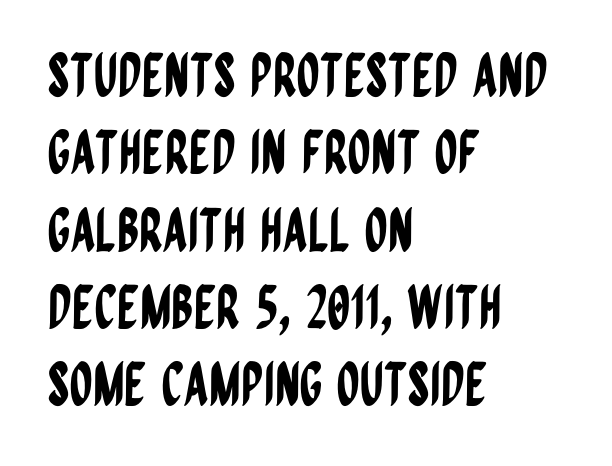
{"serif": "no", "italic": "no", "width": "condensed", "stroke_contrast": "low", "x_height": "large", "monospaced": "no", "underline": "no", "align": "left", "line_spacing": "normal", "line_spacing_ratio": 1.31, "letter_spacing": "normal", "letter_spacing_em": 0.0, "glyph_px": 59}
